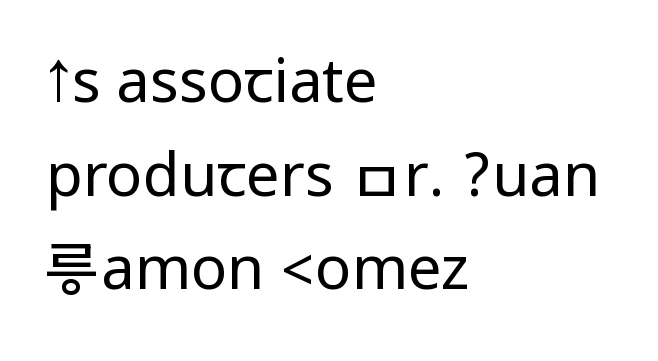
The lines in this sample share a left origin and differ only in where they stop. Notice how descenders clear the ascenders below comfortably — that's standard leading. The letters look calm and open, with moderate or lighter stems. This rendering leaves character spacing at its baseline value. The letters stand straight up with perfectly vertical stems.
